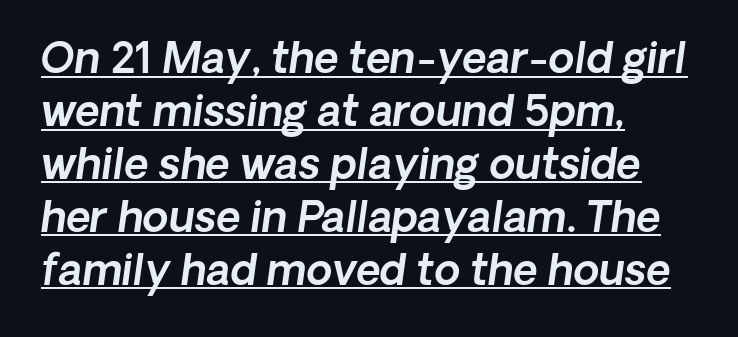
The image shows 42 px text type, italic (leaning right); set left-aligned, normal line spacing (1.26x), normal letter spacing, underlined; a medium x-height.
